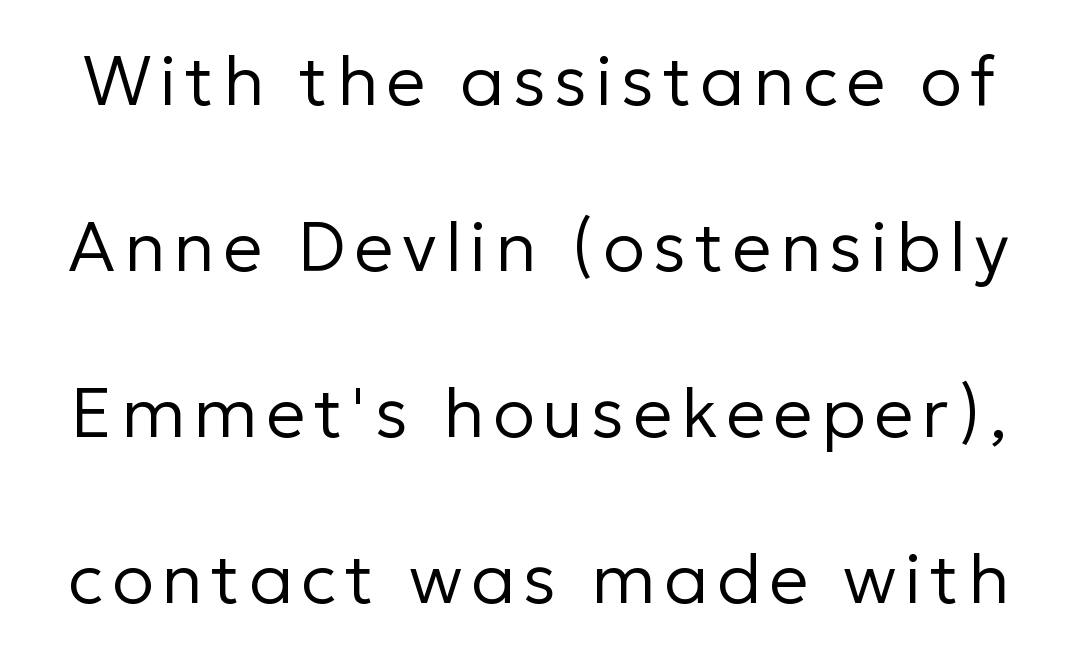
The image shows 70 px regular-weight sans-serif type, upright; set loose line spacing (2.37x), not underlined; low stroke contrast and a medium x-height.
